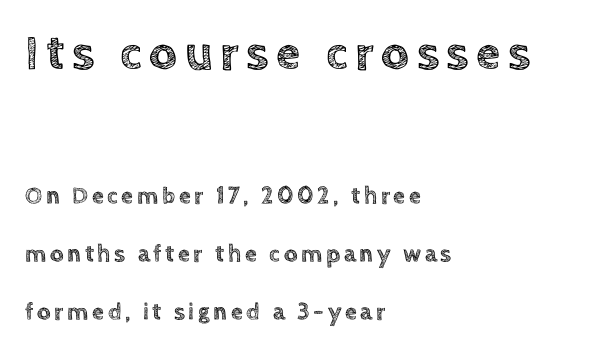
The image shows 49 px text type, upright; set left-aligned, loose line spacing (2.41x), not underlined; the first (top) block is 2.04x larger; a large x-height.
